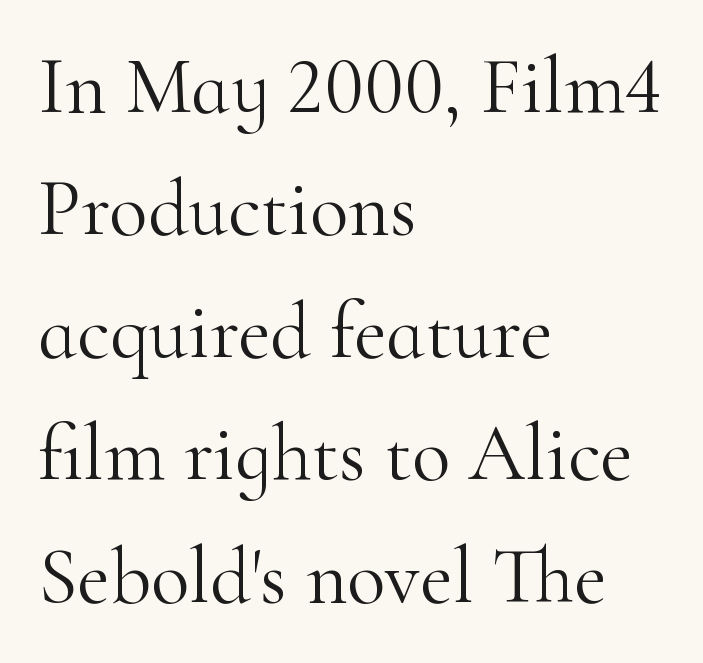
Spacing verdict: proportional, widths tailored to each character. A clean baseline with only descenders dipping below it. The tracking reads as untouched default to a designer's eye. The font family rendered here belongs to the serif group. The designer left line spacing at the default. These lines were composed using upright roman letters.
